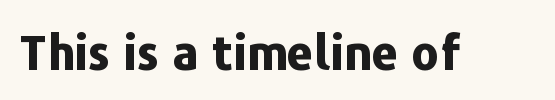
The image shows 47 px bold sans-serif type, upright; set normal letter spacing, not underlined; low stroke contrast and a medium x-height.
